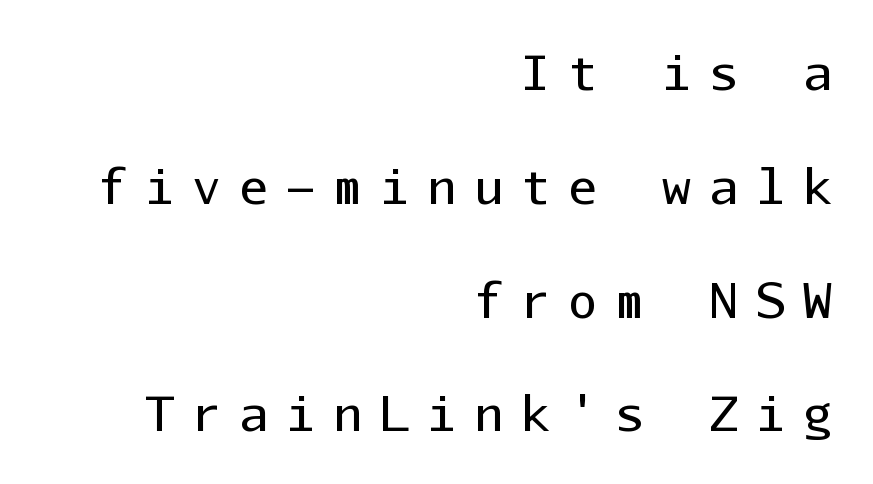
{"serif": "no", "italic": "no", "bold": "no", "weight": "regular", "width": "normal", "stroke_contrast": "low", "x_height": "medium", "monospaced": "yes", "underline": "no", "align": "right", "line_spacing": "loose", "line_spacing_ratio": 2.37, "letter_spacing": "wide", "letter_spacing_em": 0.38, "glyph_px": 48}
